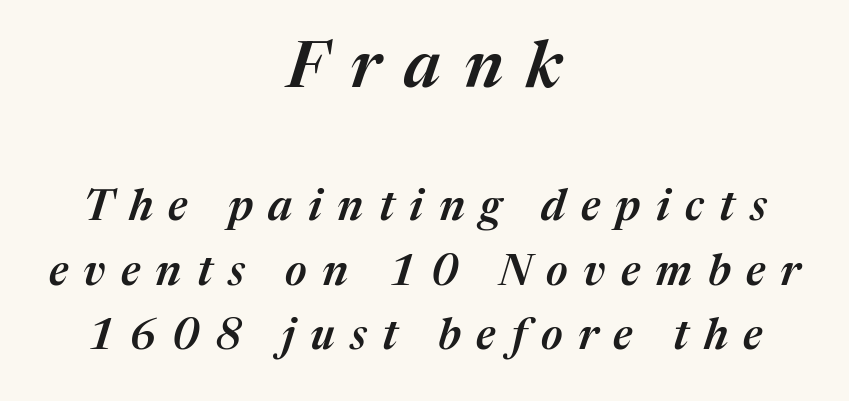
The image shows 65 px semibold type, italic (leaning right); set centered, normal line spacing (1.5x), unusually wide letter spacing (+0.36 em), not underlined; the first (top) block is 1.51x larger; medium stroke contrast and a medium x-height.
